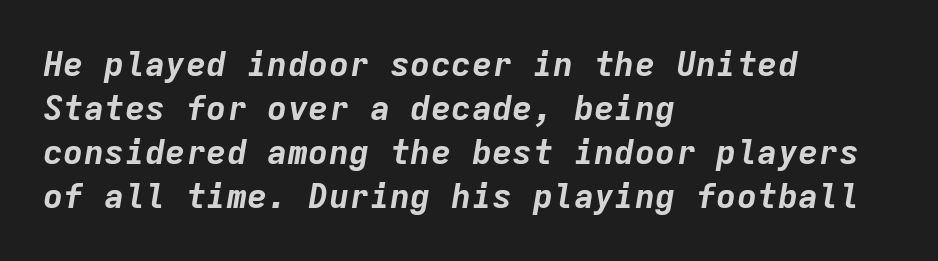
The image shows 34 px bold type, italic (leaning right), monospaced; set left-aligned, normal line spacing (1.29x), normal letter spacing, not underlined; low stroke contrast and a medium x-height.
